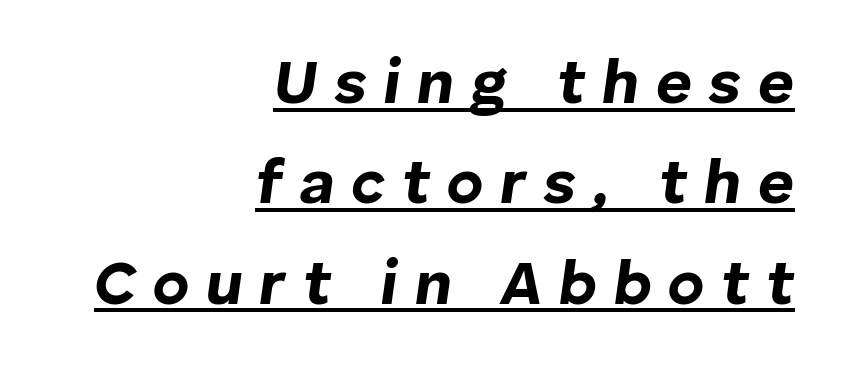
A typesetter would call this heavily tracked-out type. Each new line begins a customary step beneath the previous one. Beneath each row of characters lies a ruled line. Every character sits at an angle, as italics do.
